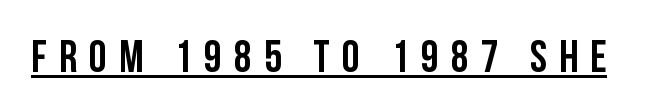
Q: Is the text bold? A: Yes.
Q: Is the text italic (slanted)? A: No, it is upright.
Q: Is the typeface a serif or a sans-serif typeface? A: Sans-serif.
Q: Is the text underlined? A: Yes.
Q: Is the spacing between letters normal or unusually wide? A: Unusually wide.
Q: Width (condensed, normal, or wide)? A: Condensed.
Q: Stroke contrast? A: Low.
Q: x-height? A: Large.
Q: Monospaced? A: No.
